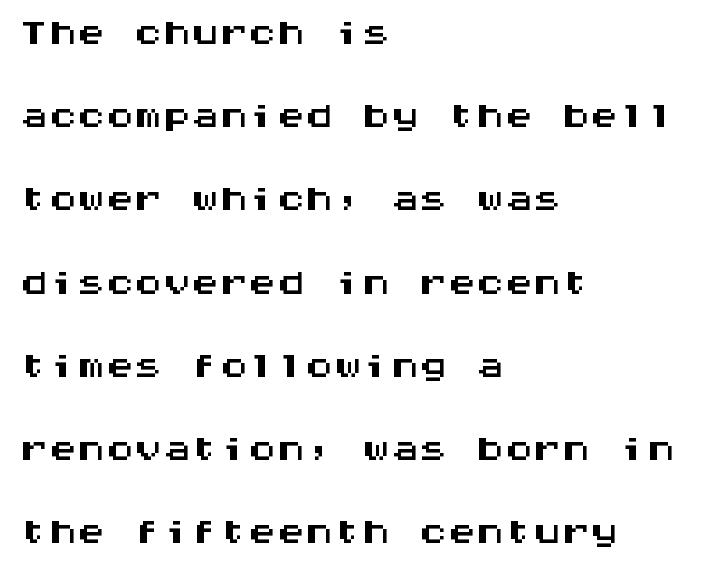
The image shows 57 px wide sans-serif type, upright, monospaced; set left-aligned, normal line spacing (1.46x), normal letter spacing, not underlined; medium stroke contrast and a large x-height.
